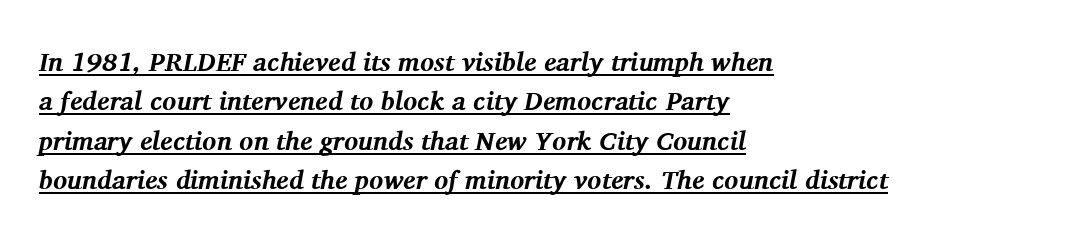
The image shows 26 px bold type, italic (leaning right); set left-aligned, normal line spacing (1.51x), normal letter spacing, underlined.
